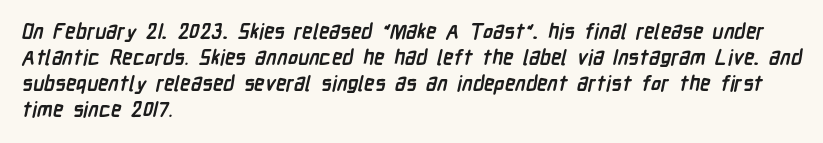
Standard letterfit; no display-style spreading of the glyphs. Look at the stroke-to-counter ratio: heavy, a bold. This rendering uses left alignment, leaving the right contour irregular. The gap between lines stays unmarked.
